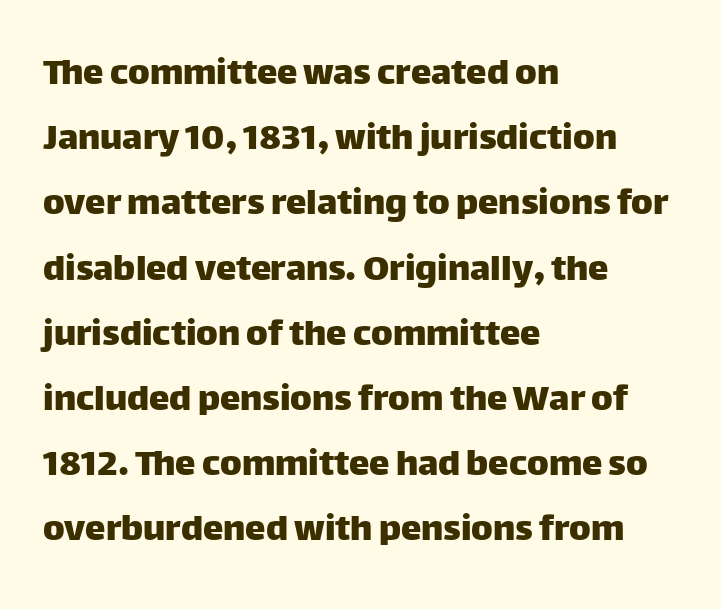
{"serif": "no", "italic": "no", "width": "normal", "stroke_contrast": "low", "x_height": "large", "monospaced": "no", "underline": "no", "align": "left", "line_spacing": "normal", "line_spacing_ratio": 1.59, "letter_spacing": "normal", "letter_spacing_em": 0.0, "glyph_px": 41}
